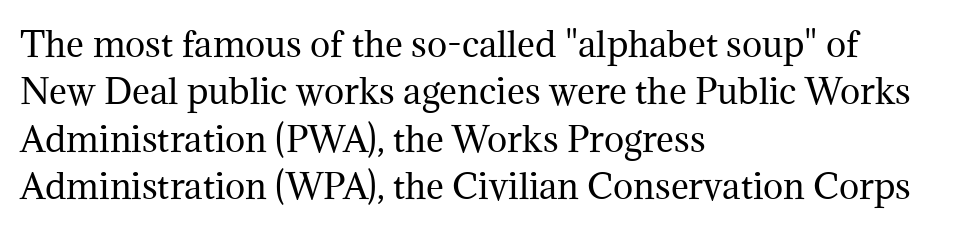
Is there much room between lines? A standard amount, neither cramped nor airy. A typesetter would call this proportional, since set widths differ per character. Observe the ordinary spacing: letters are neighbours, not strangers. What kind of face is this? One with serifs.
